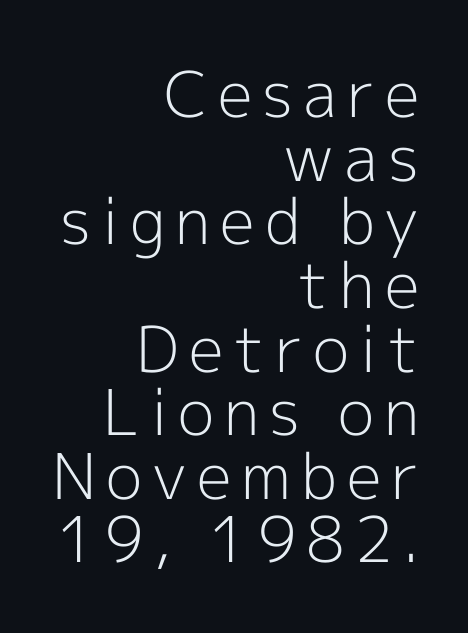
{"serif": "no", "italic": "no", "bold": "no", "weight": "light", "width": "normal", "x_height": "medium", "monospaced": "no", "underline": "no", "align": "right", "line_spacing": "tight", "line_spacing_ratio": 1.01, "glyph_px": 63}
